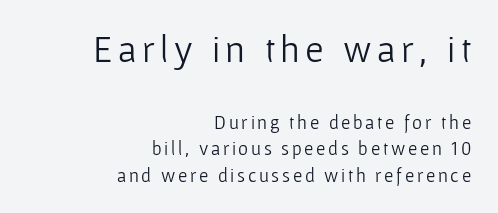
{"serif": "no", "italic": "no", "bold": "no", "weight": "light", "width": "normal", "stroke_contrast": "low", "x_height": "medium", "monospaced": "no", "underline": "no", "align": "right", "line_spacing": "normal", "line_spacing_ratio": 1.4, "larger_block": "first", "size_ratio": 2.0, "glyph_px": 38}
